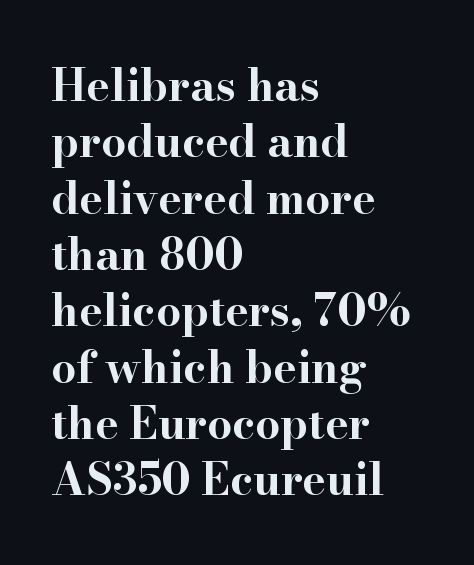
The image shows 44 px bold, wide serif type, upright; set left-aligned, normal line spacing (1.28x), normal letter spacing, not underlined; high stroke contrast and a small x-height.
